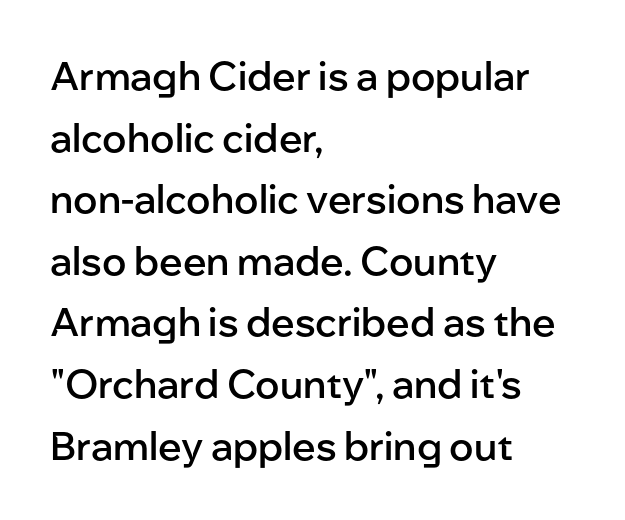
Q: Is the text bold? A: Semi-bold.
Q: Is the text italic (slanted)? A: No, it is upright.
Q: Is the typeface a serif or a sans-serif typeface? A: Sans-serif.
Q: Is the text underlined? A: No.
Q: How is the paragraph aligned? A: Left-aligned.
Q: Is the spacing between letters normal or unusually wide? A: Normal.
Q: Is the spacing between lines tight, normal or loose? A: Normal.
Q: Width (condensed, normal, or wide)? A: Normal.
Q: Stroke contrast? A: Low.
Q: x-height? A: Medium.
Q: Monospaced? A: No.
